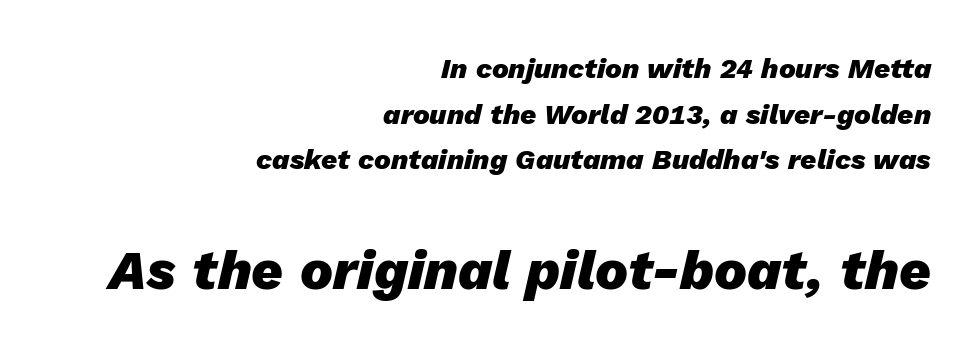
{"italic": "yes", "lean": "right", "slant_degrees": 13, "bold": "yes", "weight": "heavy", "width": "normal", "stroke_contrast": "low", "x_height": "medium", "monospaced": "no", "underline": "no", "align": "right", "line_spacing": "normal", "line_spacing_ratio": 1.63, "letter_spacing": "normal", "letter_spacing_em": 0.0, "larger_block": "second", "size_ratio": 1.96, "glyph_px": 55}
